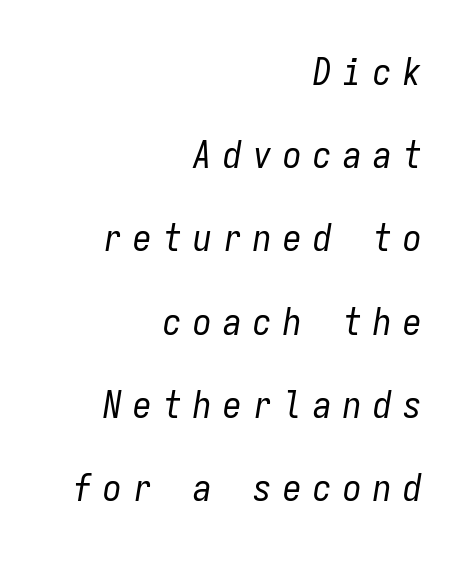
{"italic": "yes", "lean": "right", "slant_degrees": 9, "bold": "no", "weight": "regular", "width": "condensed", "stroke_contrast": "low", "x_height": "medium", "monospaced": "yes", "underline": "no", "align": "right", "line_spacing": "loose", "line_spacing_ratio": 2.25, "letter_spacing": "wide", "letter_spacing_em": 0.31, "glyph_px": 37}
